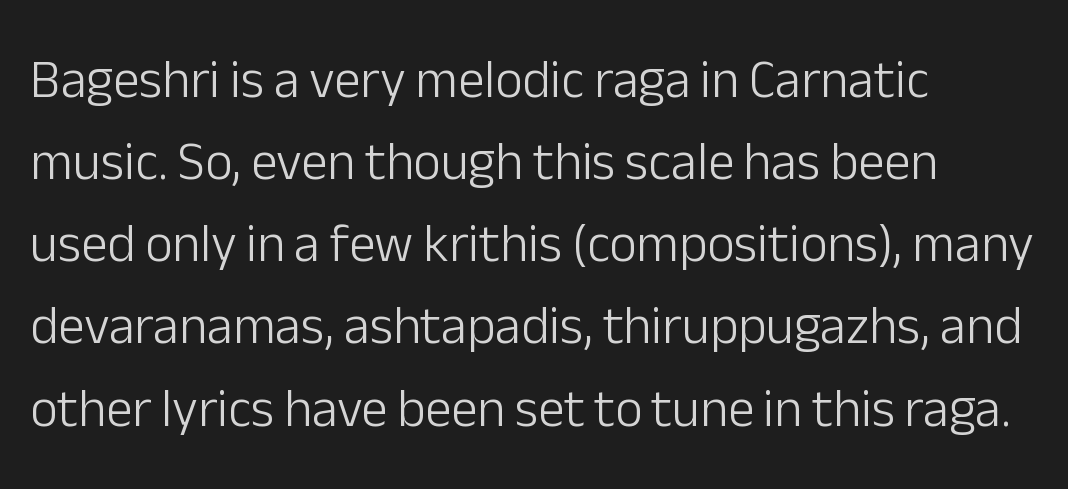
In terms of letterspacing, this is plain default setting. How would I describe the line gaps? Plain and ordinary. Posture: straight, roman, zero tilt. The area under the type is left untouched. Grotesque or geometric, the face here clearly has no serifs.
